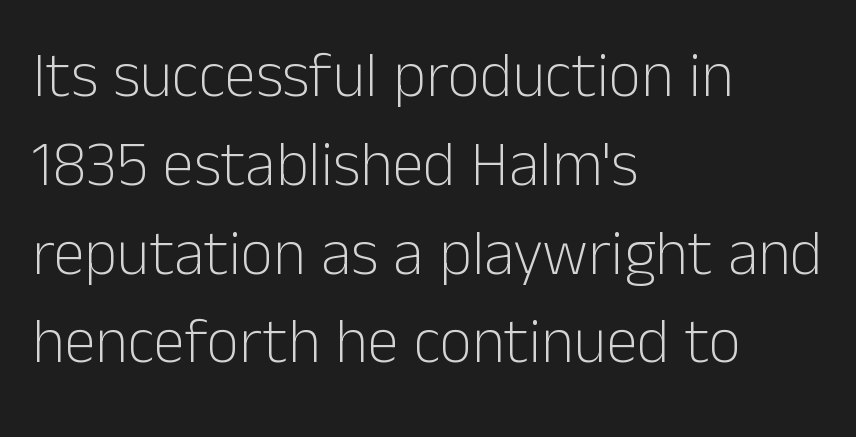
The image shows 63 px light sans-serif type, upright; set left-aligned, normal line spacing (1.41x), normal letter spacing, not underlined; low stroke contrast and a medium x-height.
